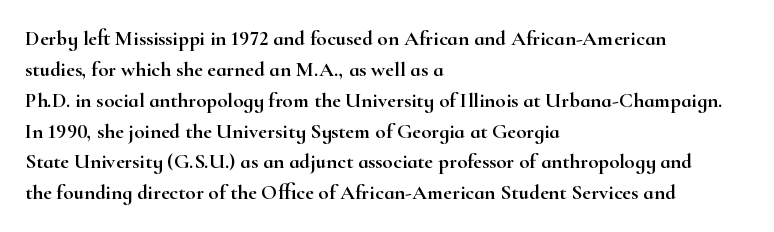
There is no visible air inserted between adjacent glyphs. Alignment: flush left. The words here are not underlined. The axis of the letterforms is exactly vertical. The designer left line spacing at the default.
